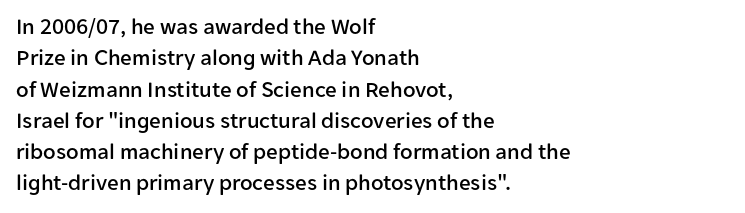
Q: Is the text italic (slanted)? A: No, it is upright.
Q: Is the text underlined? A: No.
Q: How is the paragraph aligned? A: Left-aligned.
Q: Is the spacing between letters normal or unusually wide? A: Normal.
Q: Is the spacing between lines tight, normal or loose? A: Normal.
